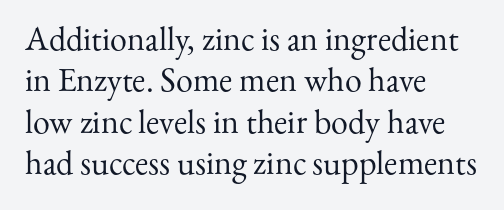
Q: Is the text bold? A: No.
Q: Is the text italic (slanted)? A: No, it is upright.
Q: Is the typeface a serif or a sans-serif typeface? A: Serif.
Q: Is the text underlined? A: No.
Q: How is the paragraph aligned? A: Left-aligned.
Q: Is the spacing between letters normal or unusually wide? A: Normal.
Q: Width (condensed, normal, or wide)? A: Normal.
Q: Stroke contrast? A: Medium.
Q: x-height? A: Small.
Q: Monospaced? A: No.
